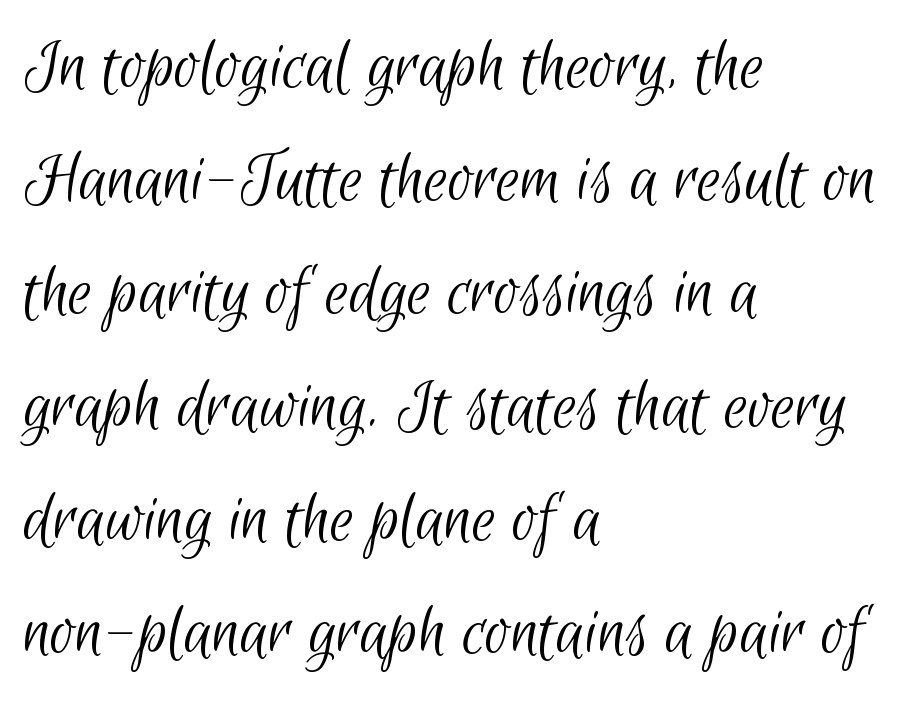
The image shows 76 px light, condensed sans-serif type; set left-aligned, normal line spacing (1.49x), normal letter spacing, not underlined; low stroke contrast and a small x-height.
